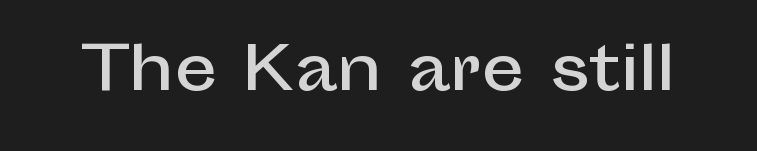
Q: Is the text italic (slanted)? A: No, it is upright.
Q: Is the typeface a serif or a sans-serif typeface? A: Sans-serif.
Q: Is the text underlined? A: No.
Q: Is the spacing between letters normal or unusually wide? A: Normal.
Q: Width (condensed, normal, or wide)? A: Normal.
Q: Stroke contrast? A: Low.
Q: x-height? A: Medium.
Q: Monospaced? A: No.
